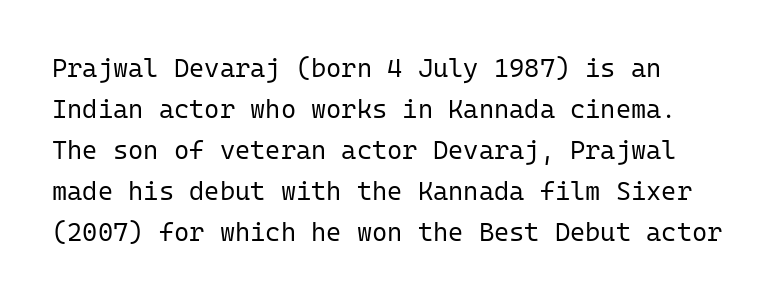
The image shows 26 px text type, upright; set normal line spacing (1.58x), normal letter spacing, not underlined.
